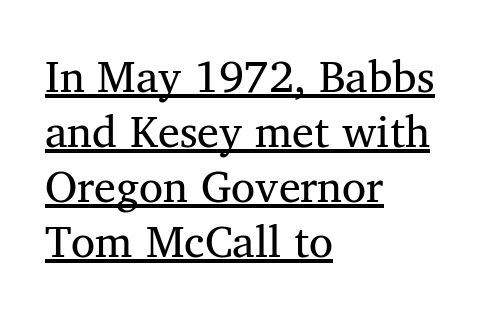
Q: Is the text bold? A: No.
Q: Is the text italic (slanted)? A: No, it is upright.
Q: Is the typeface a serif or a sans-serif typeface? A: Serif.
Q: Is the text underlined? A: Yes.
Q: How is the paragraph aligned? A: Left-aligned.
Q: Is the spacing between letters normal or unusually wide? A: Normal.
Q: Is the spacing between lines tight, normal or loose? A: Normal.
Q: Width (condensed, normal, or wide)? A: Normal.
Q: Stroke contrast? A: Medium.
Q: x-height? A: Medium.
Q: Monospaced? A: No.
